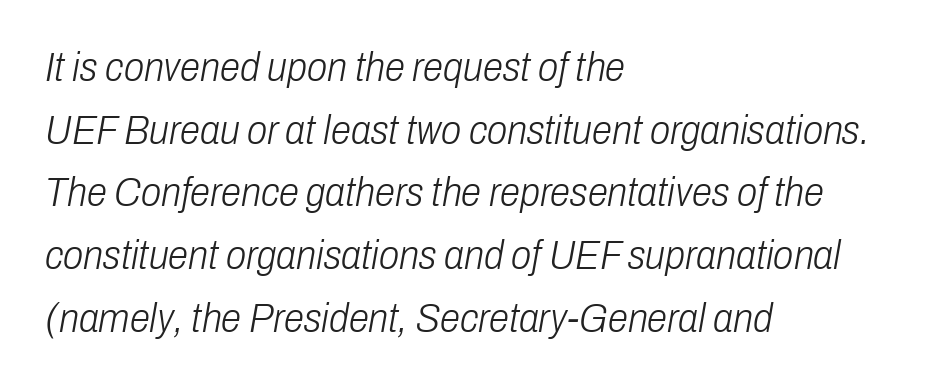
Q: Is the text bold? A: No.
Q: Is the text italic (slanted)? A: Yes, it leans right by about 10 degrees.
Q: Is the text underlined? A: No.
Q: How is the paragraph aligned? A: Left-aligned.
Q: Is the spacing between letters normal or unusually wide? A: Normal.
Q: Is the spacing between lines tight, normal or loose? A: Normal.
Q: Width (condensed, normal, or wide)? A: Condensed.
Q: Stroke contrast? A: Low.
Q: x-height? A: Medium.
Q: Monospaced? A: No.
